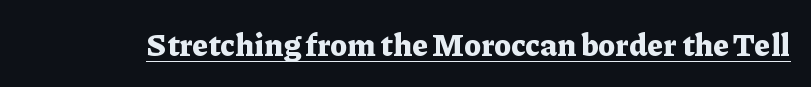
The image shows 31 px bold serif type, upright; set normal letter spacing, underlined; low stroke contrast and a medium x-height.
